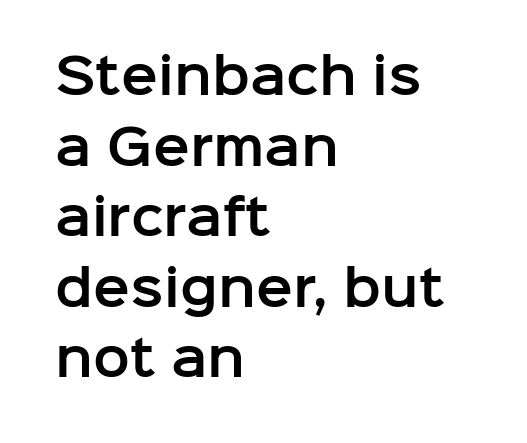
Descender tails drop into unmarked territory. The passage shown is typed in a proportional face where columns would drift. A typesetter would label this face a sans. Honestly, the letter spacing is just normal — you wouldn't notice it. When letters stand straight like this, we call the style roman or upright.
